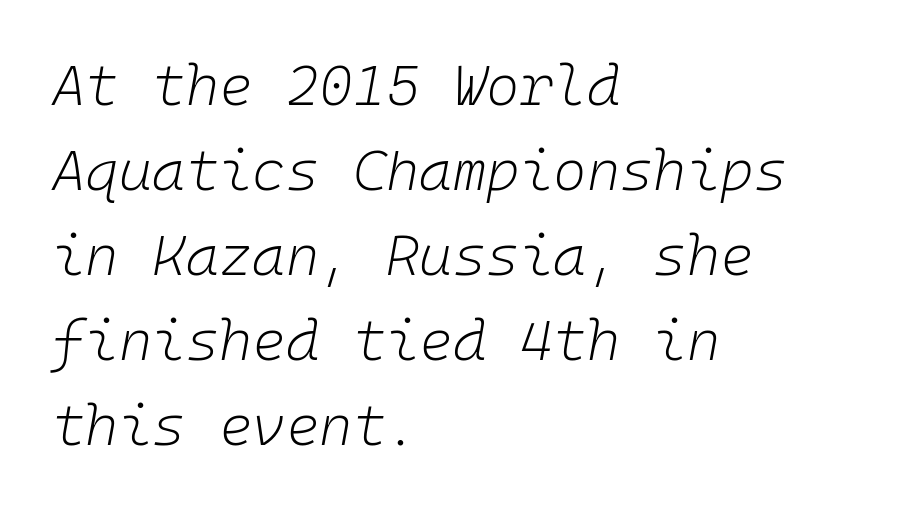
Slant detected: the letters are inclined. The rendering uses typewriter-style spacing with identical character cells. Each stroke keeps to a modest, everyday thickness or less. Regarding leading, the lines here are spaced in the standard way. This rendering uses left alignment, leaving the right contour irregular. Has an underline been added? It has not.
